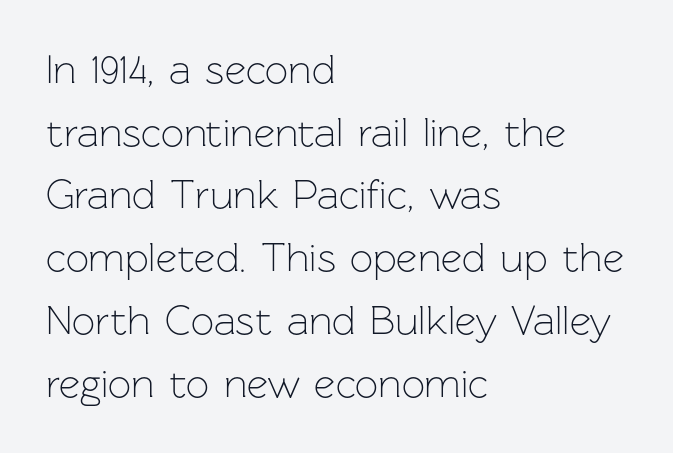
Compared with a centered layout, this one pins lines to the left instead. A sans-serif font was chosen for this passage. Decoration check: the copy has no underline. Looks like regular typesetting: each glyph gets only the width it needs.
